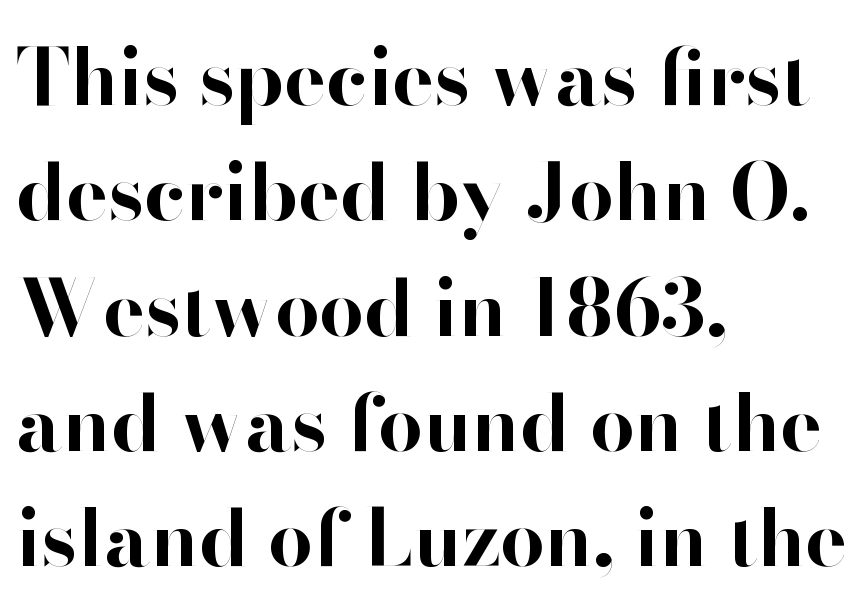
The image shows 79 px bold sans-serif type, upright; set left-aligned, normal line spacing (1.46x), normal letter spacing, not underlined; high stroke contrast and a small x-height.
